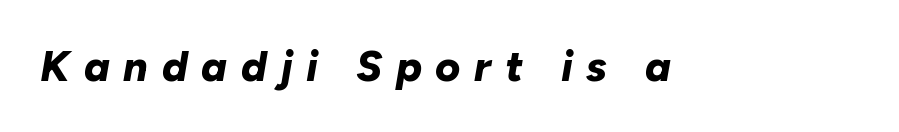
{"italic": "yes", "lean": "right", "slant_degrees": 10, "bold": "yes", "weight": "bold", "width": "normal", "stroke_contrast": "low", "x_height": "medium", "monospaced": "no", "underline": "no", "letter_spacing": "wide", "letter_spacing_em": 0.32, "glyph_px": 43}
